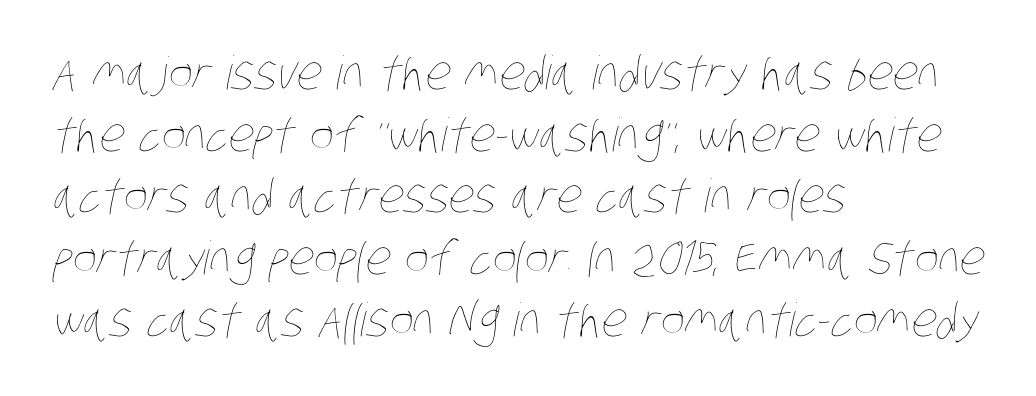
The type is set solid horizontally, with unmodified tracking. This reads as an unemphasized weight, regular at the heaviest. Character widths vary here, with narrow letters taking less room than wide ones. Check the space under the baseline: it is left empty.
